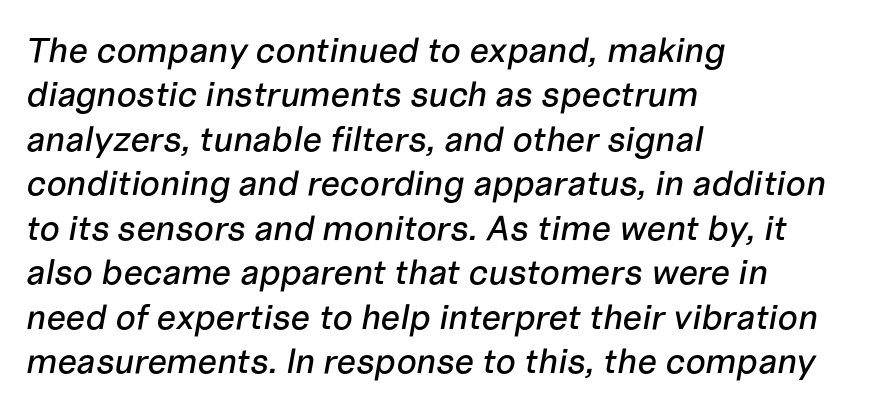
The leading is moderate, giving the passage an even texture. The lettering tilts uniformly, giving the passage an italic look. Each word holds together tightly as a unit, with standard inter-letter gaps. Line starts are locked; line ends wander.
